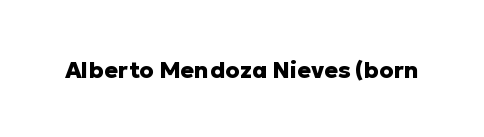
Q: Is the text bold? A: Yes.
Q: Is the text italic (slanted)? A: No, it is upright.
Q: Is the text underlined? A: No.
Q: Is the spacing between letters normal or unusually wide? A: Normal.
